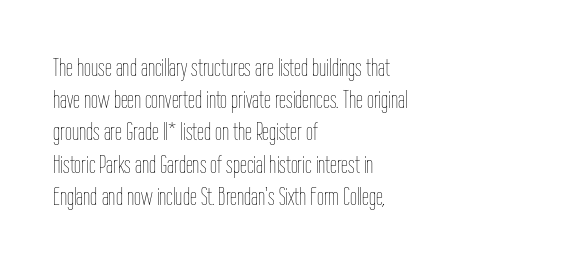
Q: Is the text bold? A: No.
Q: Is the text italic (slanted)? A: No, it is upright.
Q: Is the text underlined? A: No.
Q: How is the paragraph aligned? A: Left-aligned.
Q: Is the spacing between letters normal or unusually wide? A: Normal.
Q: Is the spacing between lines tight, normal or loose? A: Normal.
